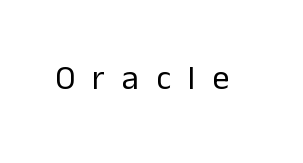
Q: Is the text bold? A: No.
Q: Is the text italic (slanted)? A: No, it is upright.
Q: Is the typeface a serif or a sans-serif typeface? A: Sans-serif.
Q: Is the text underlined? A: No.
Q: Is the spacing between letters normal or unusually wide? A: Unusually wide.
Q: Width (condensed, normal, or wide)? A: Normal.
Q: Stroke contrast? A: Low.
Q: x-height? A: Medium.
Q: Monospaced? A: No.
